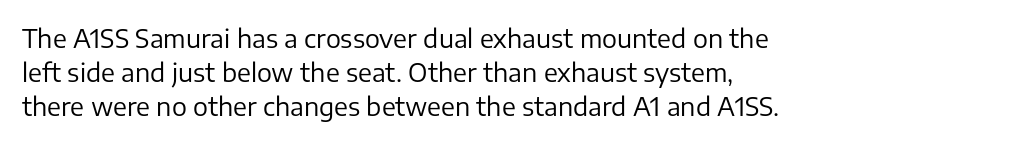
The image shows 25 px text type, upright; set left-aligned, normal line spacing (1.37x), normal letter spacing, not underlined.
